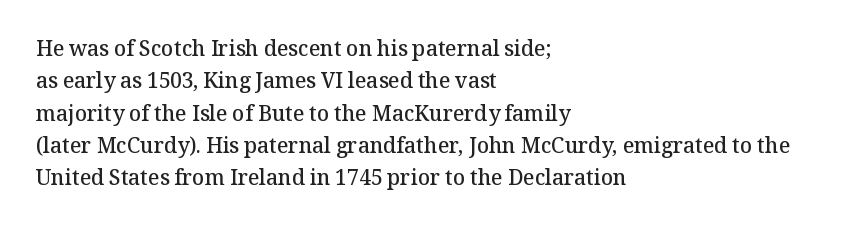
The image shows 21 px text type, upright; set left-aligned, normal line spacing (1.54x), normal letter spacing, not underlined.
